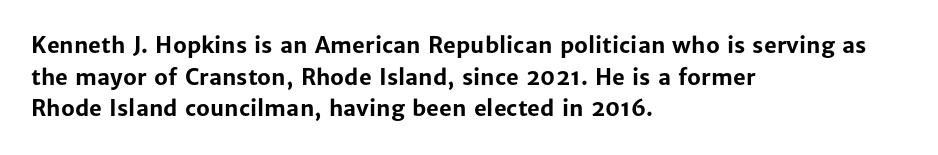
{"italic": "no", "bold": "yes", "underline": "no", "align": "left", "line_spacing": "normal", "line_spacing_ratio": 1.44, "letter_spacing": "normal", "letter_spacing_em": 0.0, "glyph_px": 22}
